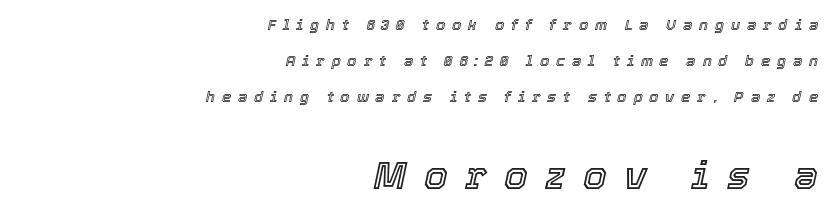
The image shows 38 px text type, italic (leaning right); set right-aligned, loose line spacing (2.39x), unusually wide letter spacing (+0.45 em), not underlined; the second (bottom) block is 2.53x larger; a medium x-height.
